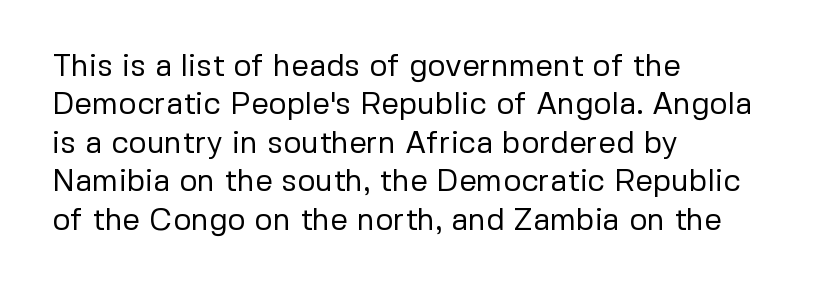
{"serif": "no", "italic": "no", "bold": "no", "weight": "regular", "width": "normal", "stroke_contrast": "low", "x_height": "medium", "monospaced": "no", "underline": "no", "align": "left", "line_spacing_ratio": 1.24, "letter_spacing": "normal", "letter_spacing_em": 0.0, "glyph_px": 31}
